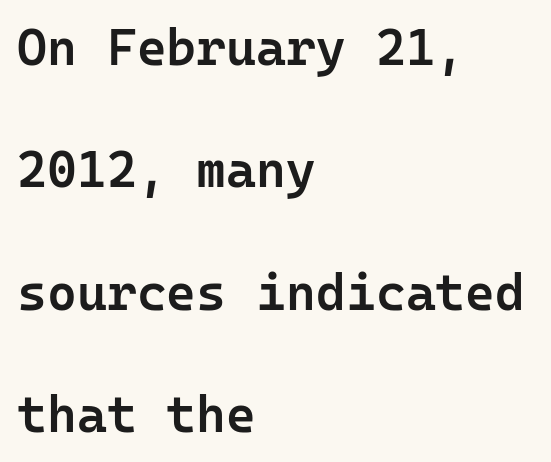
{"serif": "no", "italic": "no", "bold": "semi", "weight": "semibold", "width": "normal", "stroke_contrast": "low", "x_height": "medium", "monospaced": "yes", "underline": "no", "align": "left", "line_spacing": "loose", "line_spacing_ratio": 2.4, "letter_spacing": "normal", "letter_spacing_em": 0.0, "glyph_px": 51}
